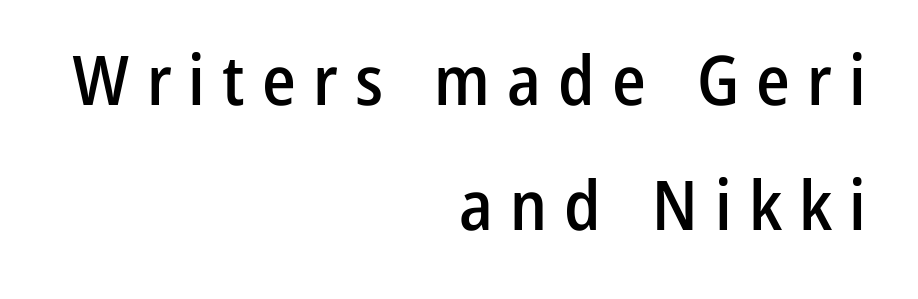
{"serif": "no", "italic": "no", "bold": "semi", "weight": "semibold", "width": "condensed", "stroke_contrast": "low", "x_height": "medium", "monospaced": "no", "underline": "no", "align": "right", "line_spacing_ratio": 1.81, "letter_spacing": "wide", "letter_spacing_em": 0.25, "glyph_px": 69}
